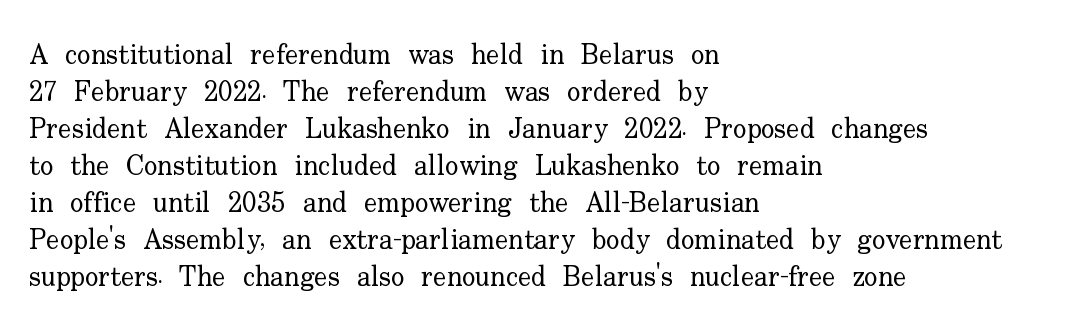
Q: Is the text bold? A: No.
Q: Is the text italic (slanted)? A: No, it is upright.
Q: Is the typeface a serif or a sans-serif typeface? A: Serif.
Q: Is the text underlined? A: No.
Q: How is the paragraph aligned? A: Left-aligned.
Q: Is the spacing between letters normal or unusually wide? A: Normal.
Q: Is the spacing between lines tight, normal or loose? A: Normal.
Q: Width (condensed, normal, or wide)? A: Normal.
Q: Stroke contrast? A: Low.
Q: x-height? A: Small.
Q: Monospaced? A: No.
